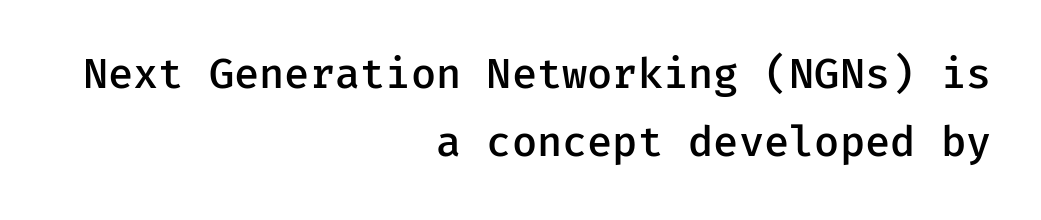
The image shows 41 px semibold sans-serif type, upright, monospaced; set right-aligned, normal line spacing (1.67x), normal letter spacing, not underlined; low stroke contrast and a medium x-height.
